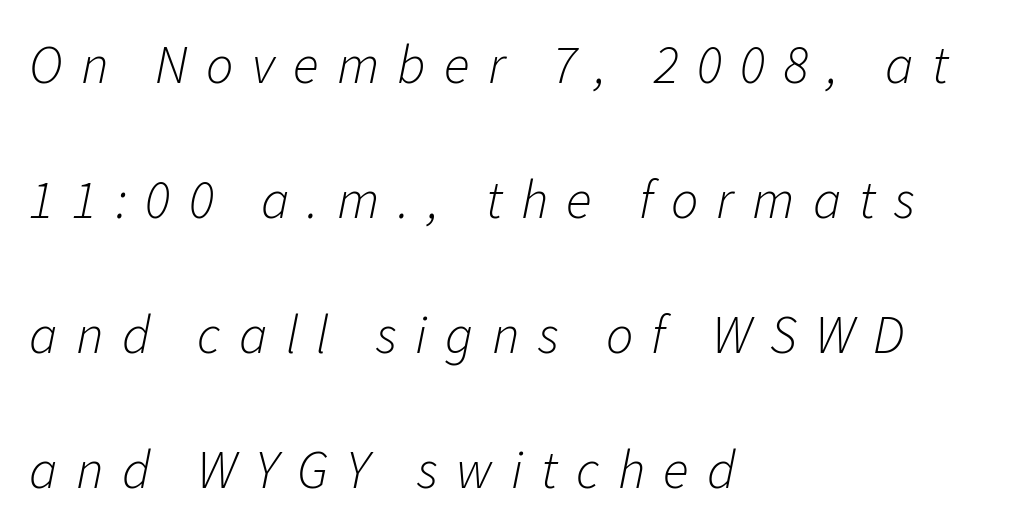
Q: Is the text bold? A: No.
Q: Is the text italic (slanted)? A: Yes, it leans right by about 11 degrees.
Q: Is the text underlined? A: No.
Q: How is the paragraph aligned? A: Left-aligned.
Q: Is the spacing between letters normal or unusually wide? A: Unusually wide.
Q: Is the spacing between lines tight, normal or loose? A: Loose.
Q: Width (condensed, normal, or wide)? A: Normal.
Q: Stroke contrast? A: Low.
Q: x-height? A: Medium.
Q: Monospaced? A: No.
